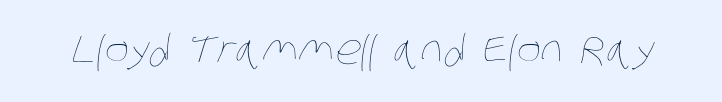
The image shows 41 px thin, condensed type; set normal letter spacing, not underlined; low stroke contrast and a large x-height.
